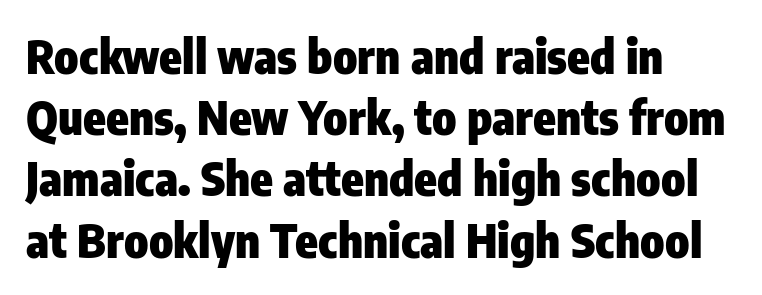
{"serif": "no", "italic": "no", "bold": "yes", "weight": "heavy", "width": "condensed", "stroke_contrast": "low", "x_height": "medium", "monospaced": "no", "underline": "no", "align": "left", "line_spacing": "normal", "line_spacing_ratio": 1.33, "letter_spacing": "normal", "letter_spacing_em": 0.0, "glyph_px": 46}
